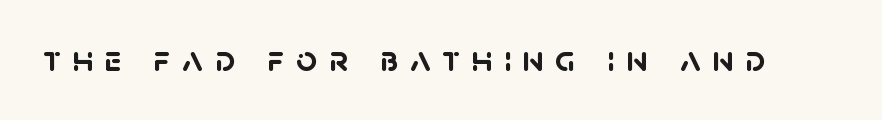
Q: Is the text bold? A: Yes.
Q: Is the typeface a serif or a sans-serif typeface? A: Sans-serif.
Q: Is the text underlined? A: No.
Q: Is the spacing between letters normal or unusually wide? A: Unusually wide.
Q: Width (condensed, normal, or wide)? A: Normal.
Q: Stroke contrast? A: Low.
Q: x-height? A: Large.
Q: Monospaced? A: No.
